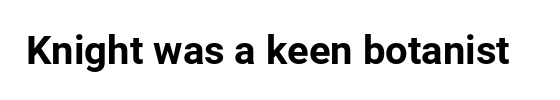
The type is set solid horizontally, with unmodified tracking. Descenders are the only things crossing below the line. Every letter is thick-stroked: bold, no question. Each letter keeps its own natural width here, so spacing adapts to shape.
